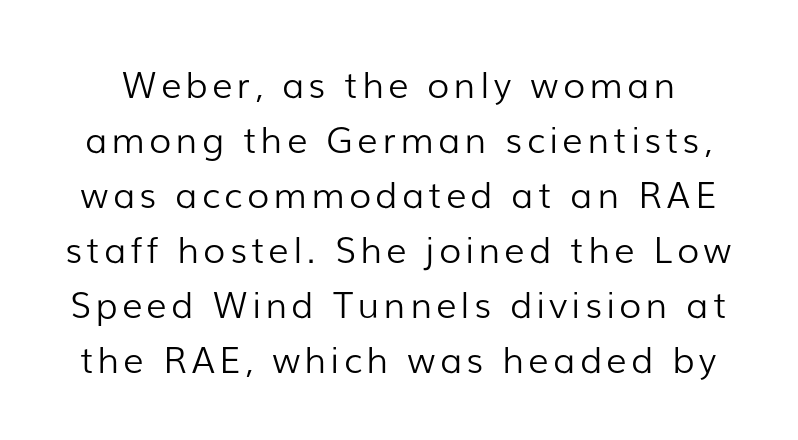
The image shows 36 px light sans-serif type, upright; set normal line spacing (1.53x), not underlined; low stroke contrast and a medium x-height.
